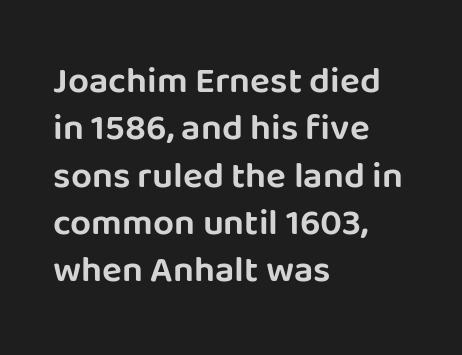
Note: no serifs on the glyphs. The paragraph shown leans on its left margin. Letters rest on an invisible, unmarked baseline. In terms of posture, this sample is upright. How are the letters spaced? Ordinarily, with no added tracking. The passage shown stacks its lines at a standard gap.
